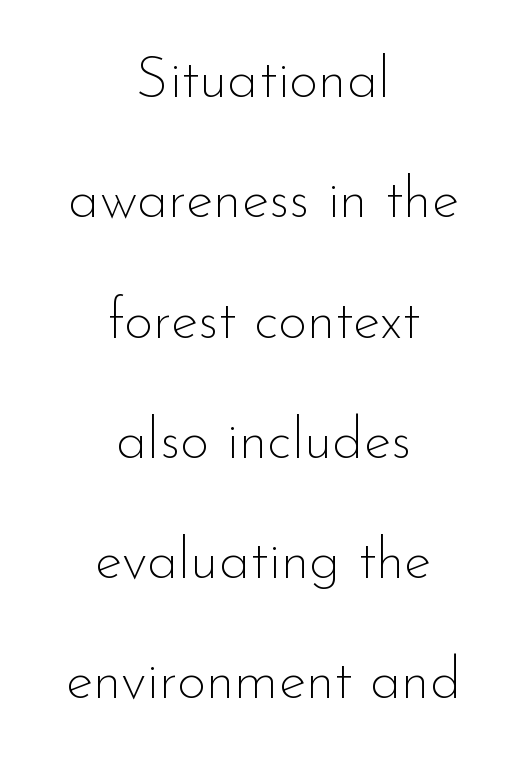
Q: Is the text bold? A: No.
Q: Is the text italic (slanted)? A: No, it is upright.
Q: Is the typeface a serif or a sans-serif typeface? A: Sans-serif.
Q: Is the text underlined? A: No.
Q: How is the paragraph aligned? A: Centered.
Q: Is the spacing between letters normal or unusually wide? A: Normal.
Q: Is the spacing between lines tight, normal or loose? A: Loose.
Q: Width (condensed, normal, or wide)? A: Normal.
Q: Stroke contrast? A: Low.
Q: x-height? A: Small.
Q: Monospaced? A: No.
